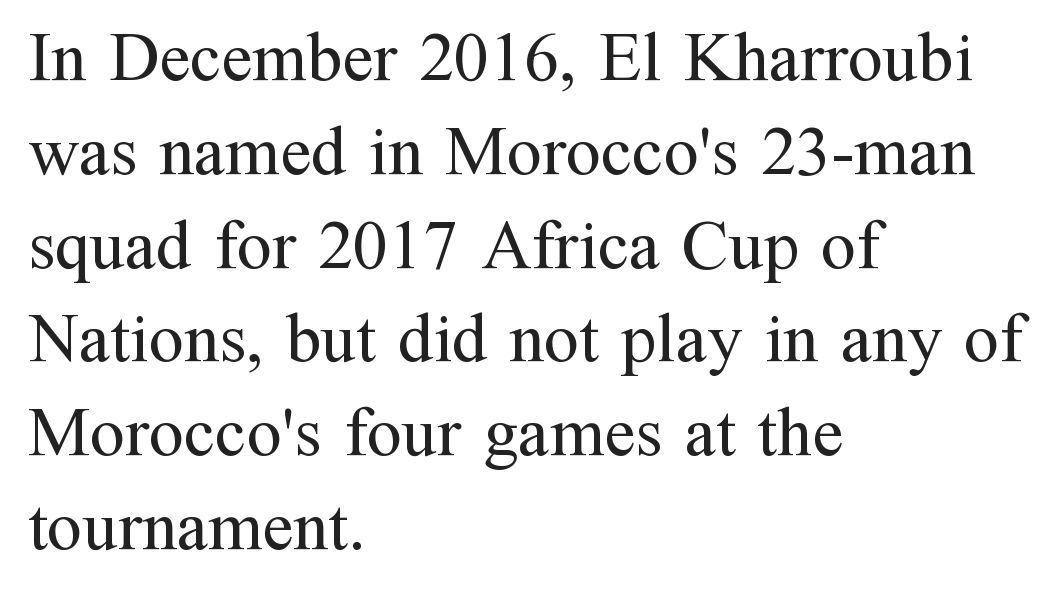
Q: Is the text bold? A: No.
Q: Is the text italic (slanted)? A: No, it is upright.
Q: Is the typeface a serif or a sans-serif typeface? A: Serif.
Q: Is the text underlined? A: No.
Q: How is the paragraph aligned? A: Left-aligned.
Q: Is the spacing between letters normal or unusually wide? A: Normal.
Q: Is the spacing between lines tight, normal or loose? A: Normal.
Q: Width (condensed, normal, or wide)? A: Normal.
Q: Stroke contrast? A: Medium.
Q: x-height? A: Medium.
Q: Monospaced? A: No.
